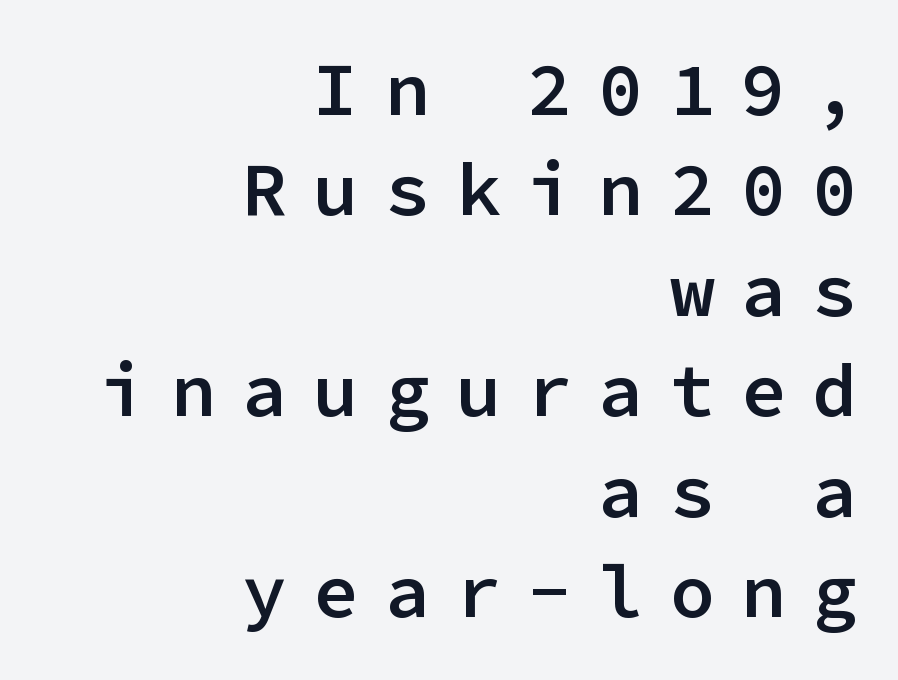
Line endings align vertically; line beginnings do not. Every character here occupies the same horizontal width, giving the sample a typewriter-like rhythm. Anything drawn beneath the words? Only blank space. On the weight axis this lands at semibold, roughly 600. The vertical gap from one line to the next is medium.
